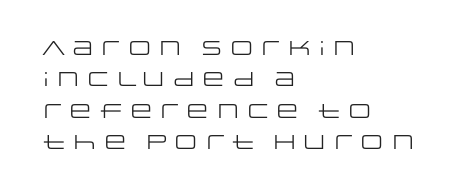
Line spacing here is normal. A typesetter would mark this as roman, not italic. The specimen omits any rule beneath the text block's lines. The rag falls on the right side of this text block. The characters are drawn with everyday or finer stroke widths.
